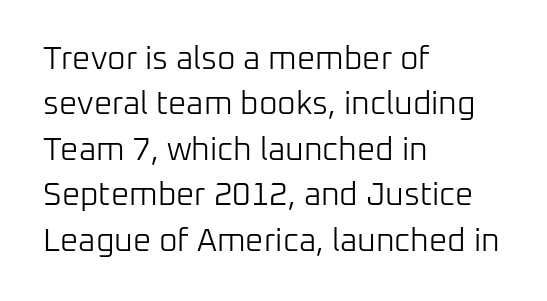
Q: Is the text bold? A: No.
Q: Is the text italic (slanted)? A: No, it is upright.
Q: Is the typeface a serif or a sans-serif typeface? A: Sans-serif.
Q: Is the text underlined? A: No.
Q: How is the paragraph aligned? A: Left-aligned.
Q: Is the spacing between letters normal or unusually wide? A: Normal.
Q: Is the spacing between lines tight, normal or loose? A: Normal.
Q: Width (condensed, normal, or wide)? A: Normal.
Q: Stroke contrast? A: Low.
Q: x-height? A: Medium.
Q: Monospaced? A: No.
